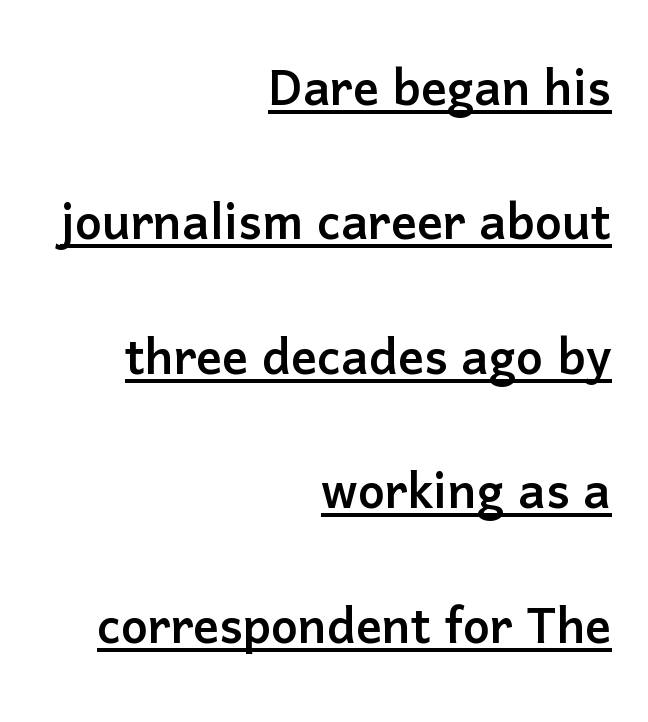
{"serif": "no", "italic": "no", "width": "normal", "stroke_contrast": "low", "x_height": "medium", "monospaced": "no", "underline": "yes", "align": "right", "line_spacing": "loose", "line_spacing_ratio": 2.1, "letter_spacing": "normal", "letter_spacing_em": 0.0, "glyph_px": 64}
